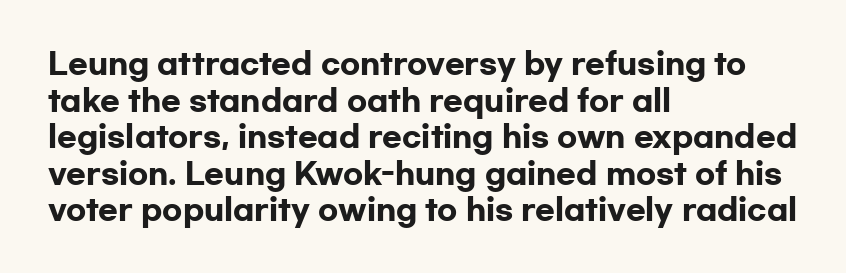
The text was rendered using a sans face with plain stroke endings. No word sits above an underline. Rows of type keep a routine distance in the vertical direction. The passage shown is typed in a proportional face where columns would drift. The lettering holds an erect, upright posture throughout.
